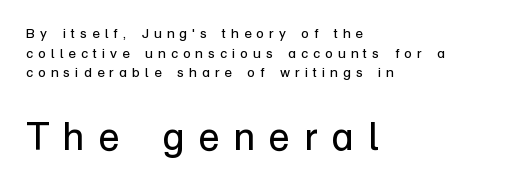
The image shows 39 px regular-weight sans-serif type, upright; set left-aligned, normal line spacing (1.41x), unusually wide letter spacing (+0.36 em), not underlined; the second (bottom) block is 2.79x larger; low stroke contrast and a medium x-height.
